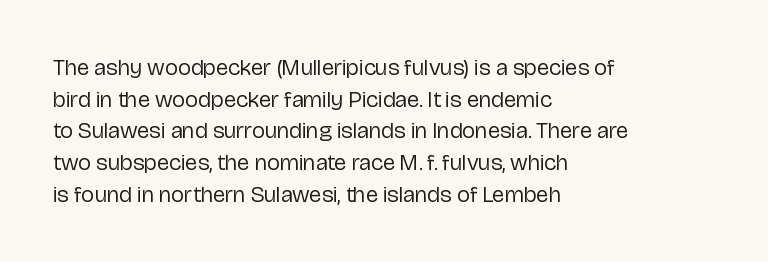
The image shows 23 px text type, upright; set left-aligned, normal line spacing (1.38x), normal letter spacing, not underlined.
